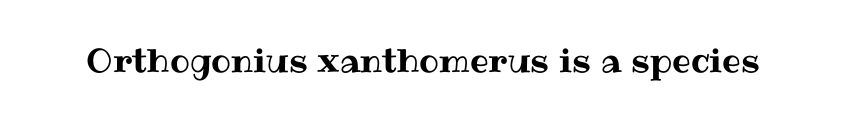
{"italic": "no", "width": "normal", "stroke_contrast": "medium", "x_height": "medium", "monospaced": "no", "underline": "no", "letter_spacing": "normal", "letter_spacing_em": 0.0, "glyph_px": 33}
